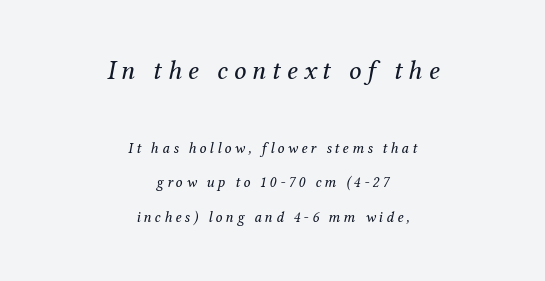
The image shows 27 px text type, italic (leaning right); set centered, loose line spacing (2.33x), unusually wide letter spacing (+0.22 em), not underlined; the first (top) block is 1.8x larger.
